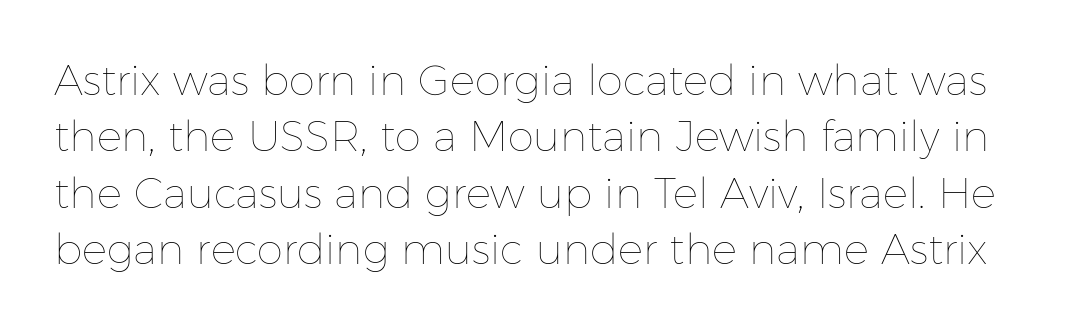
Q: Is the text bold? A: No.
Q: Is the text italic (slanted)? A: No, it is upright.
Q: Is the text underlined? A: No.
Q: Is the spacing between letters normal or unusually wide? A: Normal.
Q: Is the spacing between lines tight, normal or loose? A: Normal.
Q: Width (condensed, normal, or wide)? A: Normal.
Q: Stroke contrast? A: Low.
Q: x-height? A: Medium.
Q: Monospaced? A: No.
